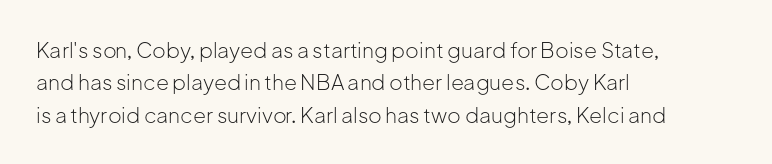
Words float on clear page, feet unadorned. Letters have the restrained weight of plain body copy at most. Horizontal alignment here is leftward, the default for most running prose. Whoever set this chose a conventional vertical rhythm. This sample uses an upright cut, with every glyph sitting square on the baseline.
